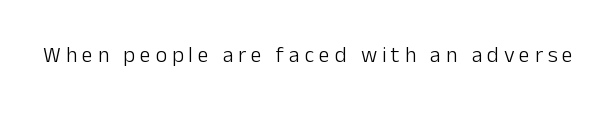
The image shows 22 px text type, upright; set unusually wide letter spacing (+0.22 em), not underlined.
